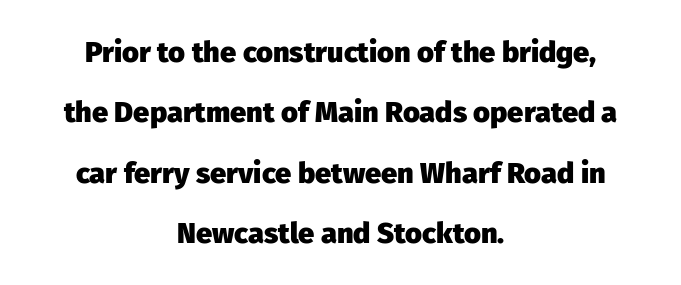
{"serif": "no", "italic": "no", "bold": "yes", "weight": "heavy", "width": "normal", "stroke_contrast": "low", "x_height": "medium", "monospaced": "no", "underline": "no", "align": "center", "line_spacing": "loose", "line_spacing_ratio": 2.08, "letter_spacing": "normal", "letter_spacing_em": 0.0, "glyph_px": 29}
